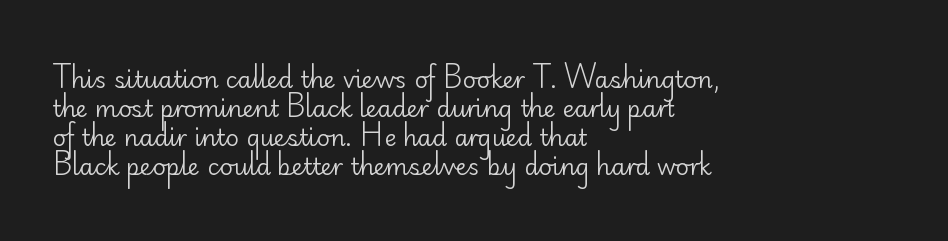
The image shows 23 px text type, upright; set left-aligned, normal line spacing (1.26x), normal letter spacing, not underlined.
